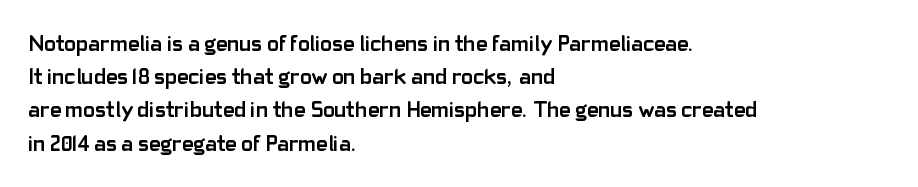
Leading matches the norm, producing a regular column. The area under the type is left untouched. Does extra space separate the letters? No, they use regular spacing. These lines were composed using upright roman letters.
